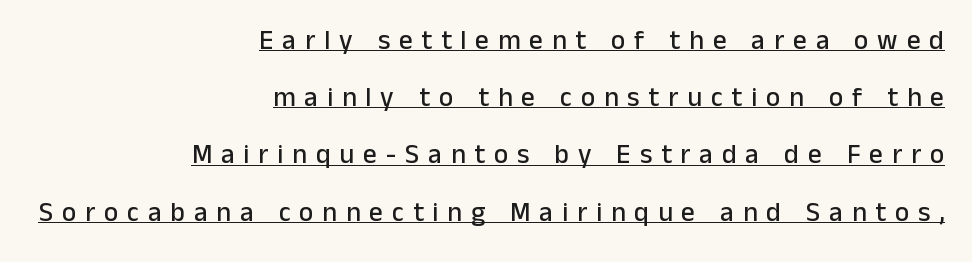
The image shows 27 px text type, upright; set right-aligned, loose line spacing (2.12x), unusually wide letter spacing (+0.33 em), underlined.
